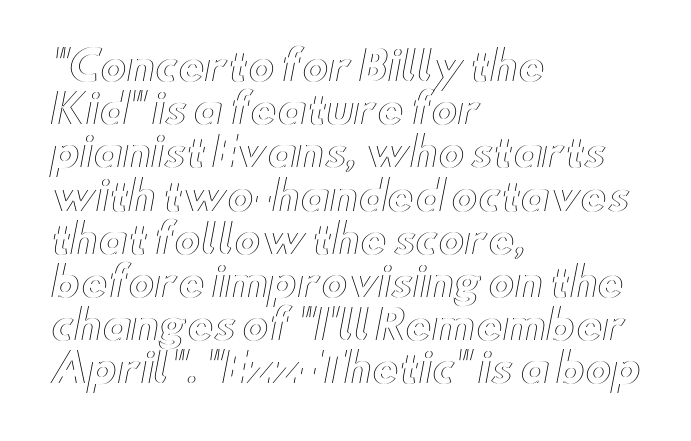
Left-aligned paragraph, ragged on the right. The space between consecutive lines is stingy. Short note: letters normally spaced. Think of a printed novel: that variable character pitch is what you see here.
